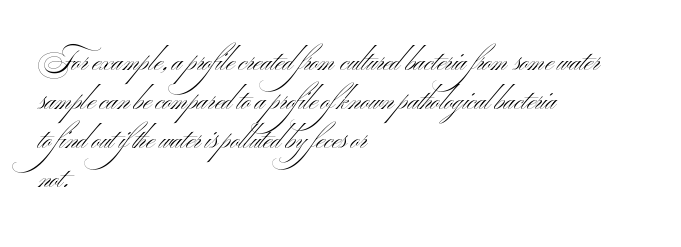
Q: Is the text bold? A: No.
Q: Is the text italic (slanted)? A: Yes.
Q: Is the text underlined? A: No.
Q: How is the paragraph aligned? A: Left-aligned.
Q: Is the spacing between letters normal or unusually wide? A: Normal.
Q: Is the spacing between lines tight, normal or loose? A: Normal.
